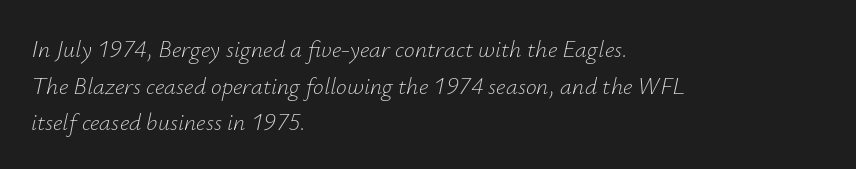
This is not heavy type; no bold has been used. Honestly, there is no underline to notice here at all. The glyphs look as if they've been sheared to an angle. The rag falls on the right side of this text block. Words appear dense and cohesive because spacing is normal. Leading matches the norm, producing a regular column.
